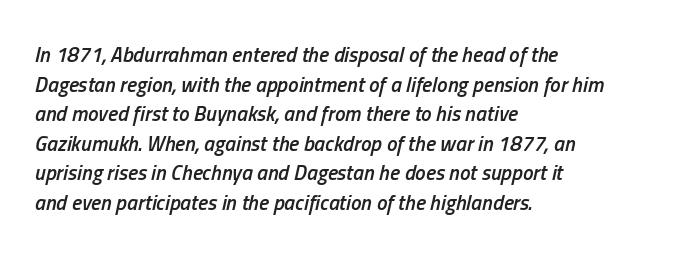
{"italic": "yes", "lean": "right", "slant_degrees": 13, "bold": "semi", "underline": "no", "align": "left", "line_spacing": "normal", "line_spacing_ratio": 1.41, "letter_spacing": "normal", "letter_spacing_em": 0.0, "glyph_px": 21}
